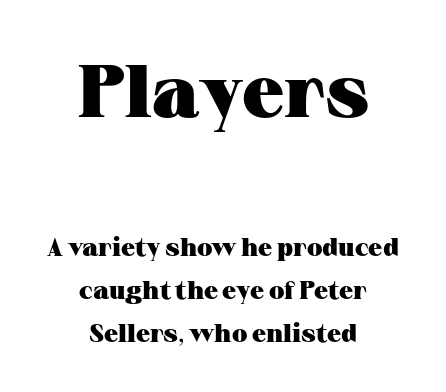
The image shows 75 px heavy, wide serif type, upright; set centered, line spacing 1.73x, normal letter spacing, not underlined; the first (top) block is 3.0x larger; medium stroke contrast and a medium x-height.
